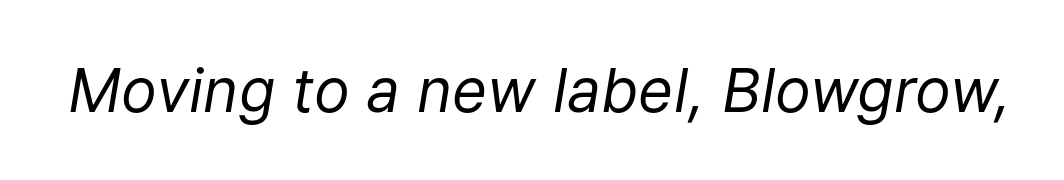
Check the space under the baseline: it is left empty. You could call the tracking neutral — neither tight nor loose. Counters stay open thanks to moderate or lighter strokes. These lines are rendered in a variable-pitch font. The specimen reads as italic at a glance.
